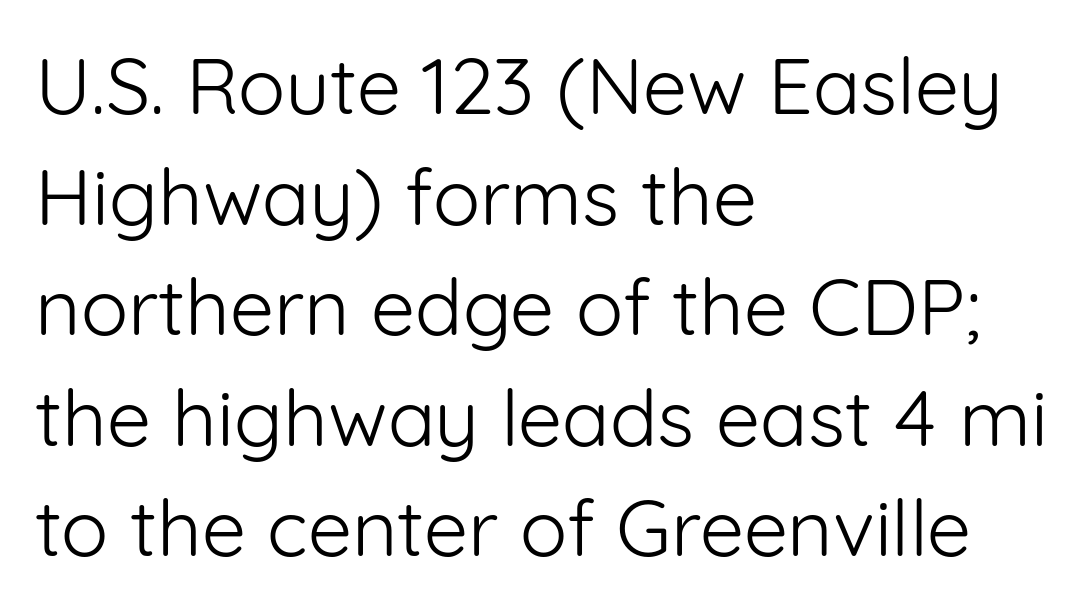
Q: Is the text bold? A: No.
Q: Is the text italic (slanted)? A: No, it is upright.
Q: Is the typeface a serif or a sans-serif typeface? A: Sans-serif.
Q: Is the text underlined? A: No.
Q: How is the paragraph aligned? A: Left-aligned.
Q: Is the spacing between letters normal or unusually wide? A: Normal.
Q: Is the spacing between lines tight, normal or loose? A: Normal.
Q: Width (condensed, normal, or wide)? A: Normal.
Q: Stroke contrast? A: Low.
Q: x-height? A: Medium.
Q: Monospaced? A: No.
